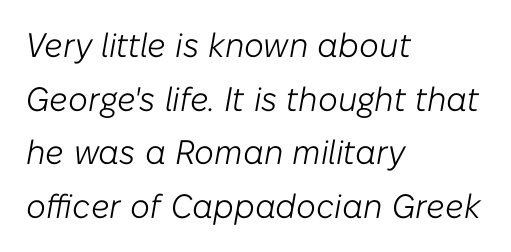
The image shows 34 px light type, italic (leaning right); set left-aligned, normal line spacing (1.58x), normal letter spacing, not underlined; low stroke contrast and a medium x-height.
